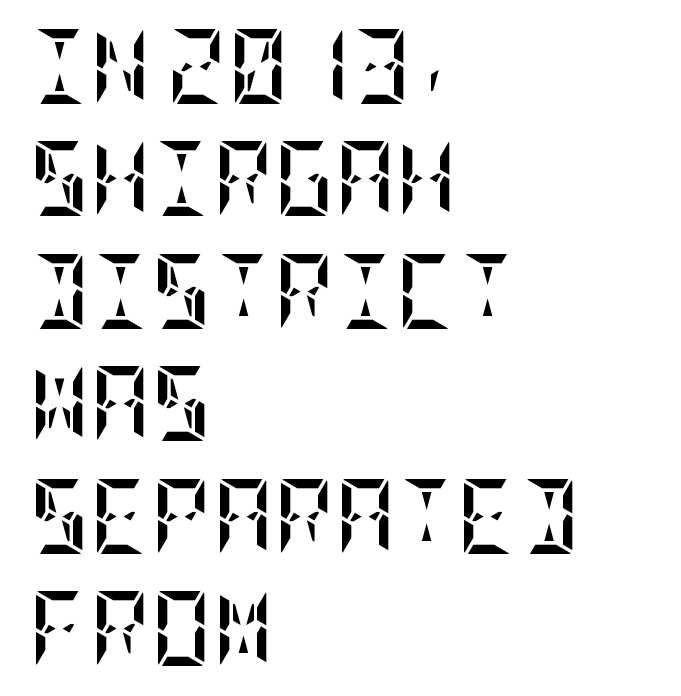
Q: Is the text bold? A: Yes.
Q: Is the text italic (slanted)? A: No, it is upright.
Q: Is the text underlined? A: No.
Q: How is the paragraph aligned? A: Left-aligned.
Q: Is the spacing between letters normal or unusually wide? A: Normal.
Q: Is the spacing between lines tight, normal or loose? A: Normal.
Q: Width (condensed, normal, or wide)? A: Condensed.
Q: Stroke contrast? A: Low.
Q: x-height? A: Large.
